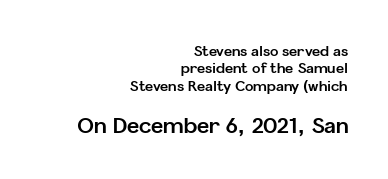
The image shows 21 px bold type, upright; set right-aligned, line spacing 1.24x, normal letter spacing, not underlined; the second (bottom) block is 1.5x larger.
